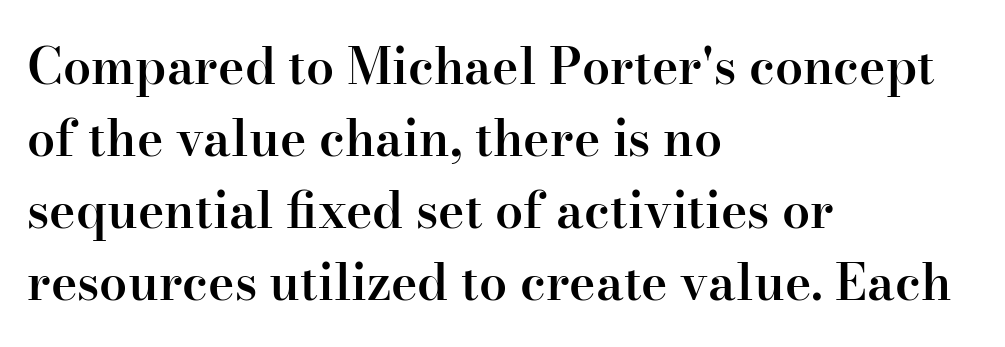
{"serif": "yes", "italic": "no", "bold": "semi", "weight": "semibold", "width": "normal", "stroke_contrast": "high", "x_height": "small", "monospaced": "no", "underline": "no", "align": "left", "line_spacing": "normal", "line_spacing_ratio": 1.44, "letter_spacing": "normal", "letter_spacing_em": 0.0, "glyph_px": 50}
